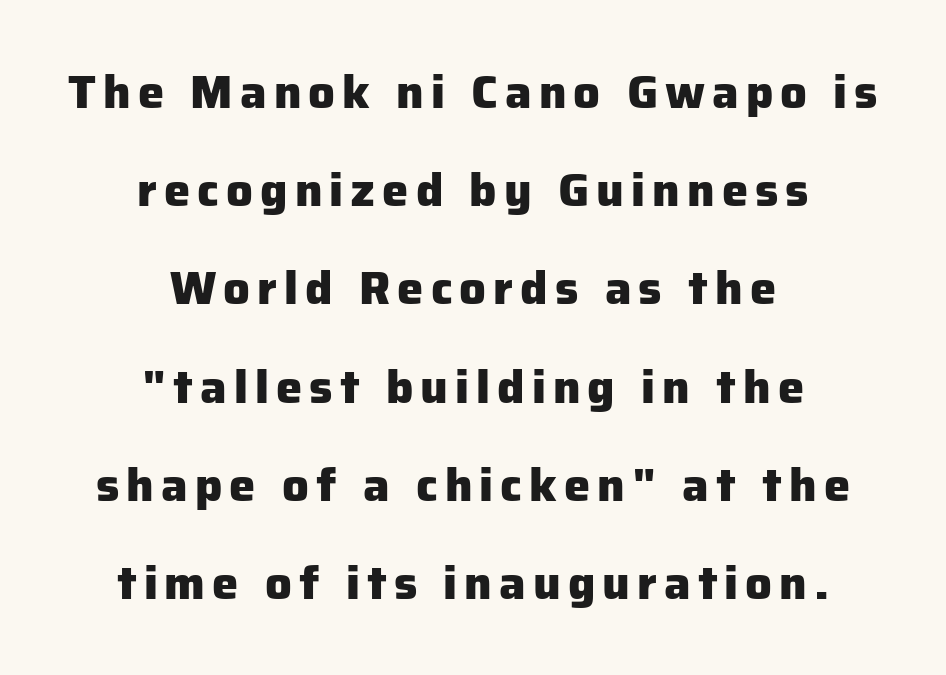
The image shows 47 px heavy sans-serif type, upright; set centered, loose line spacing (2.09x), not underlined; low stroke contrast and a medium x-height.
